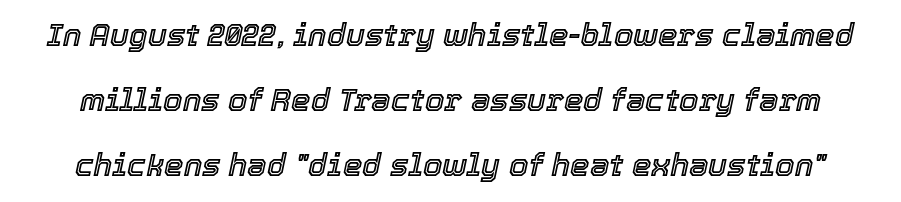
The image shows 31 px text type, italic (leaning right); set loose line spacing (2.1x), normal letter spacing, not underlined; a medium x-height.
